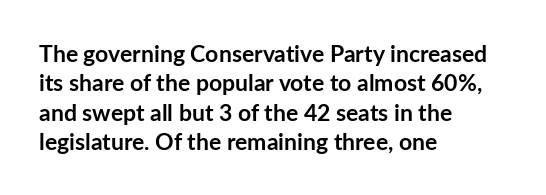
In terms of posture, this sample is upright. Whoever set this chose a conventional vertical rhythm. The space directly below the letters is spotless. A typesetter would call this zero additional tracking.
